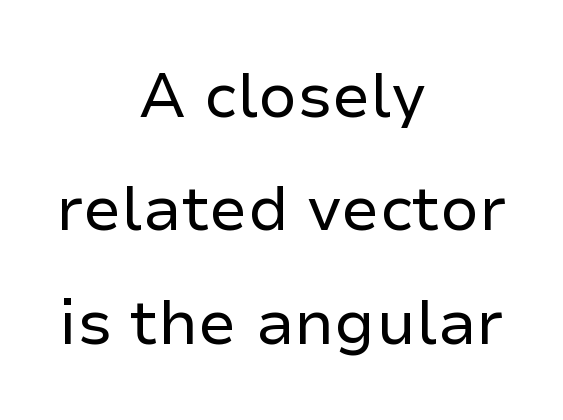
The passage is arranged like a title page — every line centered. Plain, unruled lines of type. A typesetter would label this face a sans. Tracking value appears to be zero — textbook default spacing. Characters remain perfectly vertical along every line. The letterforms sit at book weight or below.
